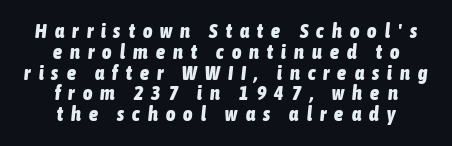
{"italic": "yes", "lean": "right", "slant_degrees": 6, "bold": "yes", "underline": "no", "align": "center", "line_spacing": "tight", "line_spacing_ratio": 1.04, "letter_spacing": "wide", "letter_spacing_em": 0.41, "glyph_px": 20}
